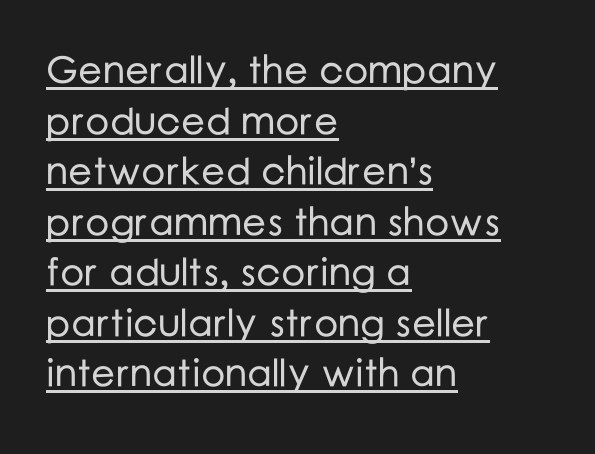
Q: Is the text italic (slanted)? A: No, it is upright.
Q: Is the typeface a serif or a sans-serif typeface? A: Sans-serif.
Q: Is the text underlined? A: Yes.
Q: How is the paragraph aligned? A: Left-aligned.
Q: Is the spacing between letters normal or unusually wide? A: Normal.
Q: Is the spacing between lines tight, normal or loose? A: Normal.
Q: Width (condensed, normal, or wide)? A: Normal.
Q: Stroke contrast? A: Low.
Q: x-height? A: Medium.
Q: Monospaced? A: No.
